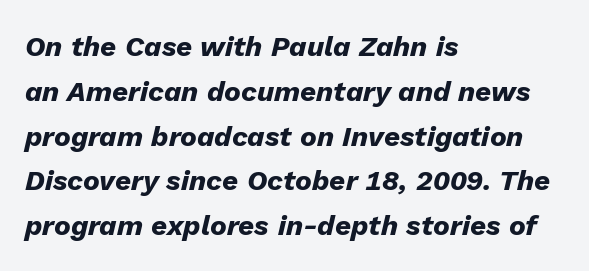
Q: Is the text bold? A: Yes.
Q: Is the text italic (slanted)? A: Yes, it leans right by about 13 degrees.
Q: Is the text underlined? A: No.
Q: How is the paragraph aligned? A: Left-aligned.
Q: Is the spacing between letters normal or unusually wide? A: Normal.
Q: Is the spacing between lines tight, normal or loose? A: Normal.
Q: Width (condensed, normal, or wide)? A: Normal.
Q: Stroke contrast? A: Low.
Q: x-height? A: Medium.
Q: Monospaced? A: No.
